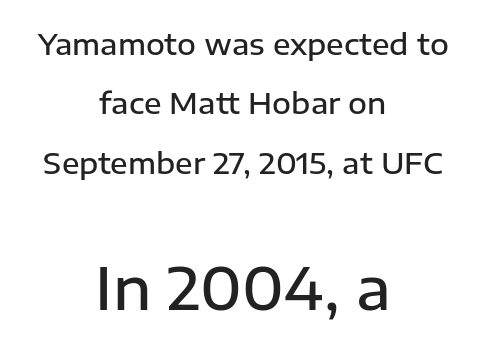
The image shows 58 px semibold sans-serif type, upright; set centered, loose line spacing (2.05x), normal letter spacing, not underlined; the second (bottom) block is 2.0x larger; low stroke contrast and a medium x-height.
